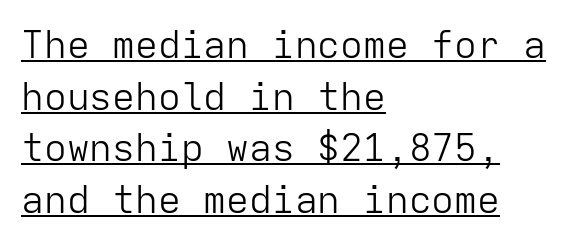
The image shows 38 px light sans-serif type, upright, monospaced; set left-aligned, normal line spacing (1.36x), normal letter spacing, underlined; low stroke contrast and a medium x-height.
